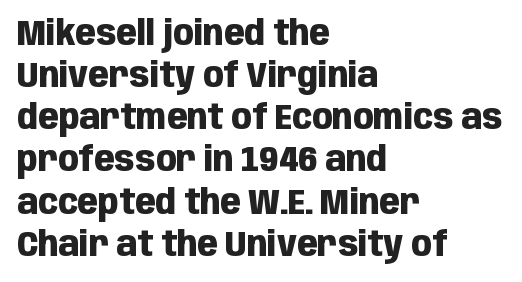
{"serif": "no", "italic": "no", "bold": "yes", "weight": "heavy", "width": "condensed", "stroke_contrast": "low", "x_height": "large", "monospaced": "no", "underline": "no", "align": "left", "line_spacing_ratio": 1.24, "letter_spacing": "normal", "letter_spacing_em": 0.0, "glyph_px": 34}
